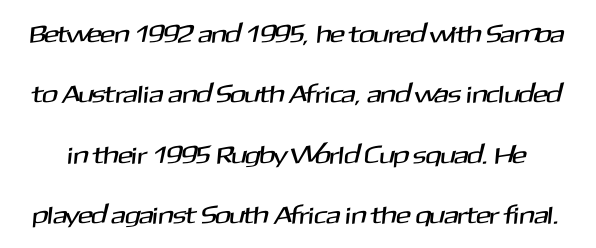
Q: Is the text underlined? A: No.
Q: Is the spacing between letters normal or unusually wide? A: Normal.
Q: Is the spacing between lines tight, normal or loose? A: Loose.
